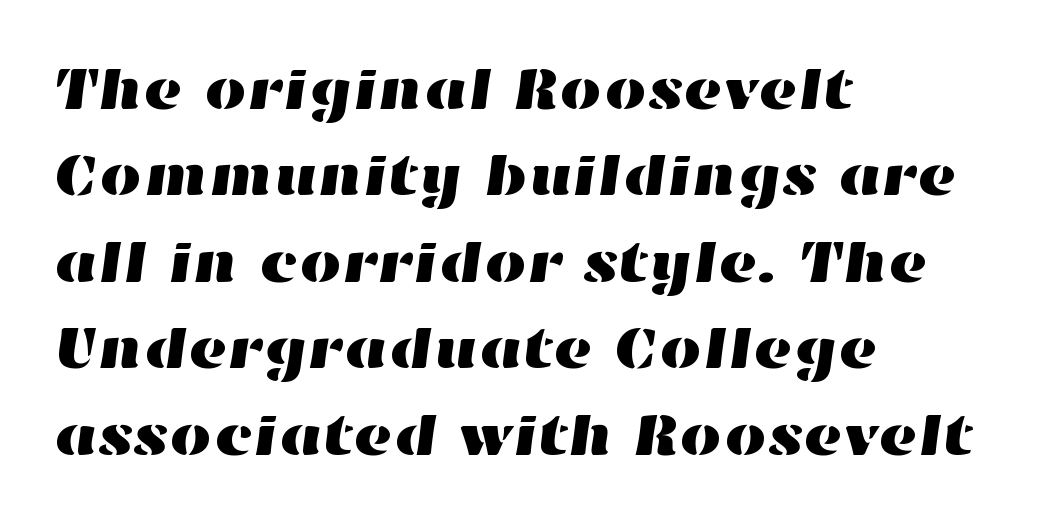
{"width": "wide", "stroke_contrast": "high", "x_height": "medium", "monospaced": "no", "underline": "no", "align": "left", "line_spacing": "normal", "line_spacing_ratio": 1.44, "letter_spacing": "normal", "letter_spacing_em": 0.0, "glyph_px": 60}
